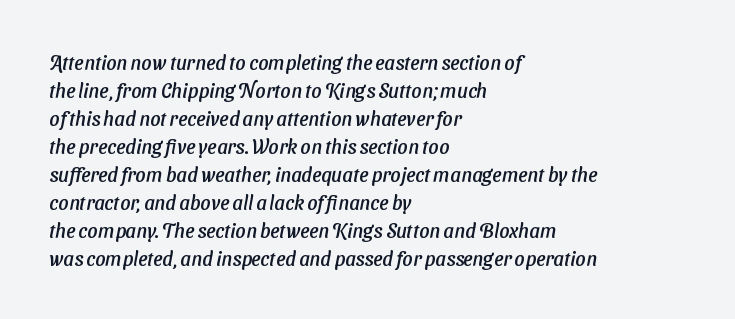
Bare-footed words on every line. Evenly set lines give the paragraph a standard silhouette. Glyph-to-glyph distance matches everyday printed text. Teacher's note: observe the even left margin — that is flush-left alignment.
